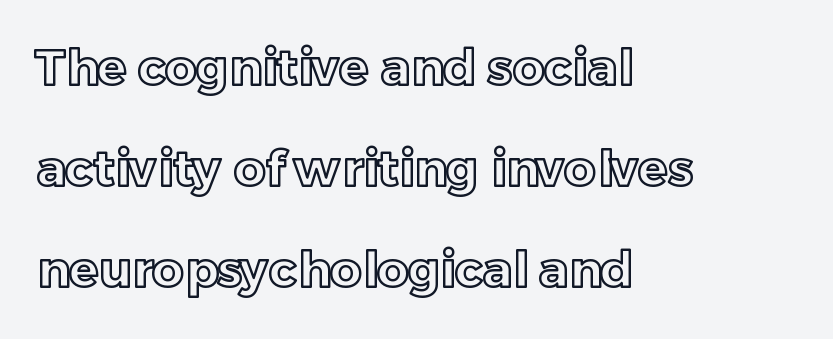
The image shows 49 px text type, upright; set left-aligned, loose line spacing (2.06x), normal letter spacing, not underlined; a medium x-height.
